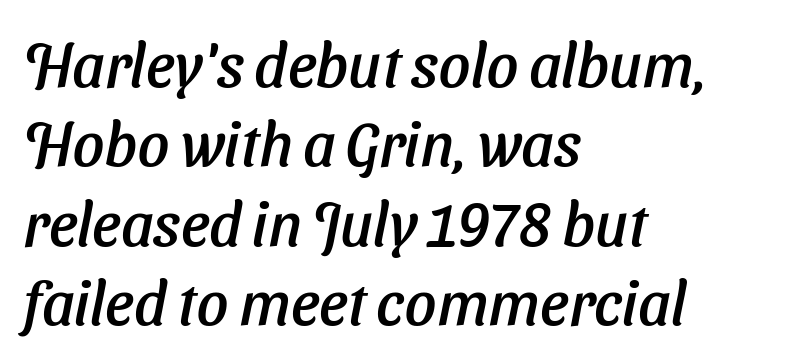
Q: Is the text italic (slanted)? A: Yes, it leans right by about 11 degrees.
Q: Is the text underlined? A: No.
Q: How is the paragraph aligned? A: Left-aligned.
Q: Is the spacing between letters normal or unusually wide? A: Normal.
Q: Is the spacing between lines tight, normal or loose? A: Normal.
Q: Width (condensed, normal, or wide)? A: Normal.
Q: Stroke contrast? A: Low.
Q: x-height? A: Medium.
Q: Monospaced? A: No.
